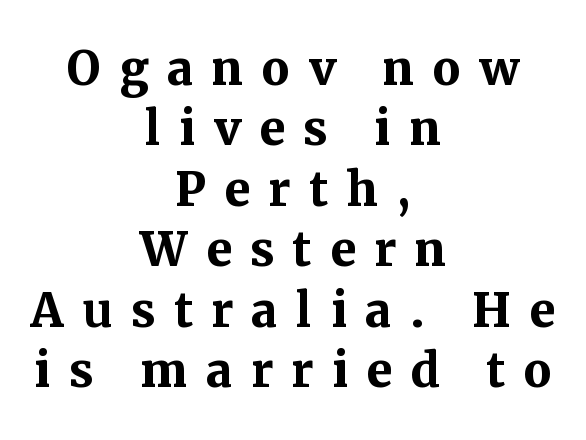
The image shows 63 px semibold serif type, upright; set centered, tight line spacing (0.96x), unusually wide letter spacing (+0.29 em), not underlined; medium stroke contrast and a medium x-height.
